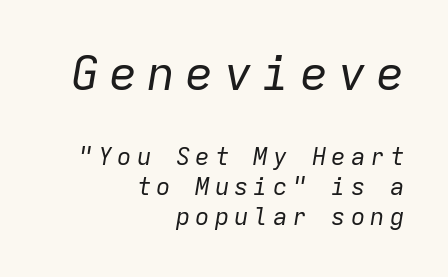
{"italic": "yes", "lean": "right", "slant_degrees": 9, "bold": "no", "weight": "regular", "width": "normal", "stroke_contrast": "low", "x_height": "medium", "monospaced": "yes", "underline": "no", "align": "right", "line_spacing": "normal", "line_spacing_ratio": 1.26, "letter_spacing": "wide", "letter_spacing_em": 0.21, "larger_block": "first", "size_ratio": 1.96, "glyph_px": 47}
